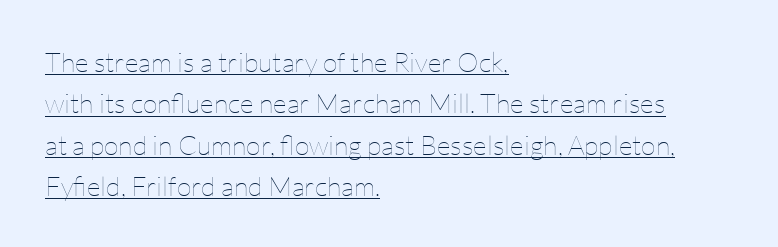
{"italic": "no", "bold": "no", "underline": "yes", "align": "left", "line_spacing": "normal", "line_spacing_ratio": 1.53, "letter_spacing": "normal", "letter_spacing_em": 0.0, "glyph_px": 27}
